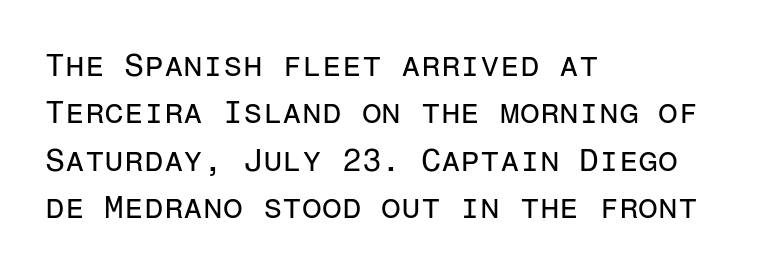
{"serif": "no", "italic": "no", "bold": "no", "weight": "regular", "width": "normal", "stroke_contrast": "low", "x_height": "medium", "monospaced": "yes", "underline": "no", "align": "left", "line_spacing": "normal", "line_spacing_ratio": 1.48, "letter_spacing": "normal", "letter_spacing_em": 0.0, "glyph_px": 32}
